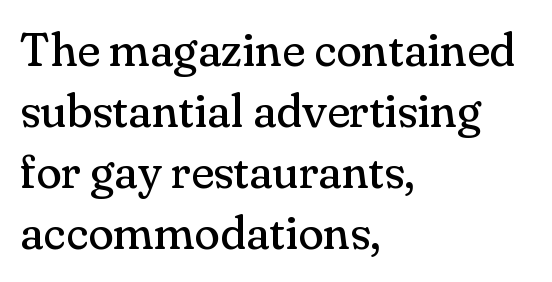
Think of a printed novel: that variable character pitch is what you see here. No italicization has been applied; the sample stays upright. The glyphs are unaccompanied by any horizontal stroke below them. The face looks like a standard text weight, possibly lighter.
